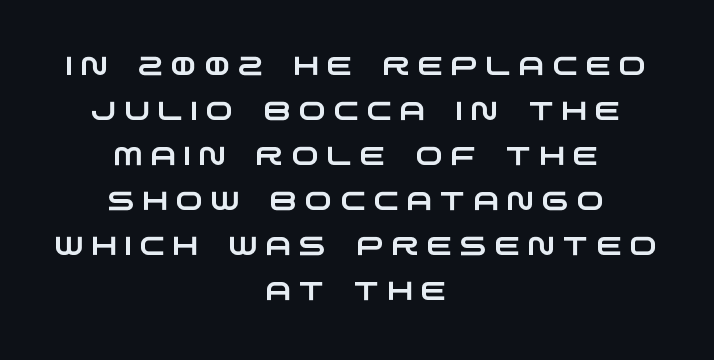
The image shows 26 px text type; set centered, line spacing 1.73x, unusually wide letter spacing (+0.3 em), not underlined.
